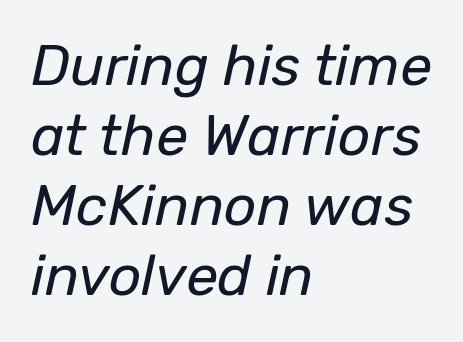
{"italic": "yes", "lean": "right", "slant_degrees": 12, "bold": "no", "weight": "regular", "width": "normal", "stroke_contrast": "low", "x_height": "medium", "monospaced": "no", "underline": "no", "align": "left", "line_spacing_ratio": 1.23, "letter_spacing": "normal", "letter_spacing_em": 0.0, "glyph_px": 57}
